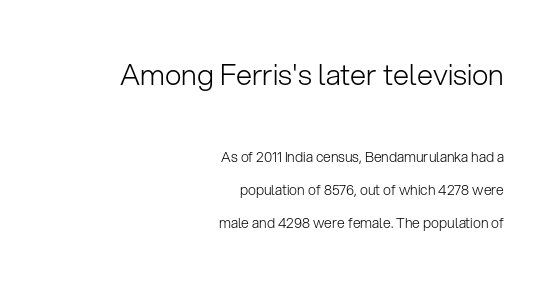
A student would notice the top passage is typeset larger than what follows. No feet cap the strokes, marking this as sans-serif type. No chunkiness to these letters — they're not bold. Varying glyph widths throughout — classic text-font behaviour. Is the letter spacing exaggerated? No — it looks like the ordinary default. Airy leading.
